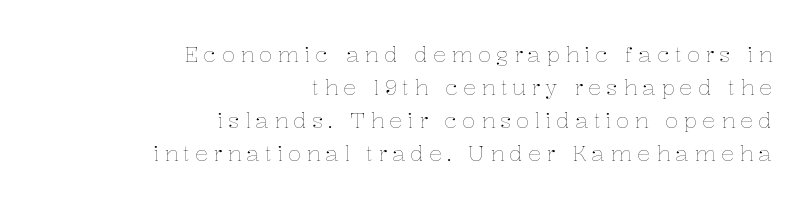
Q: Is the text bold? A: No.
Q: Is the text italic (slanted)? A: No, it is upright.
Q: Is the text underlined? A: No.
Q: How is the paragraph aligned? A: Right-aligned.
Q: Is the spacing between letters normal or unusually wide? A: Unusually wide.
Q: Is the spacing between lines tight, normal or loose? A: Normal.
